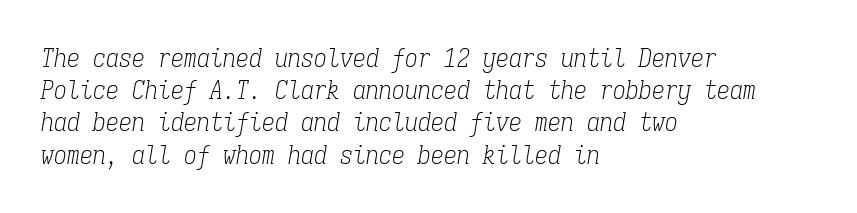
{"italic": "yes", "lean": "right", "slant_degrees": 9, "bold": "no", "underline": "no", "align": "left", "line_spacing_ratio": 1.24, "letter_spacing": "normal", "letter_spacing_em": 0.0, "glyph_px": 26}
